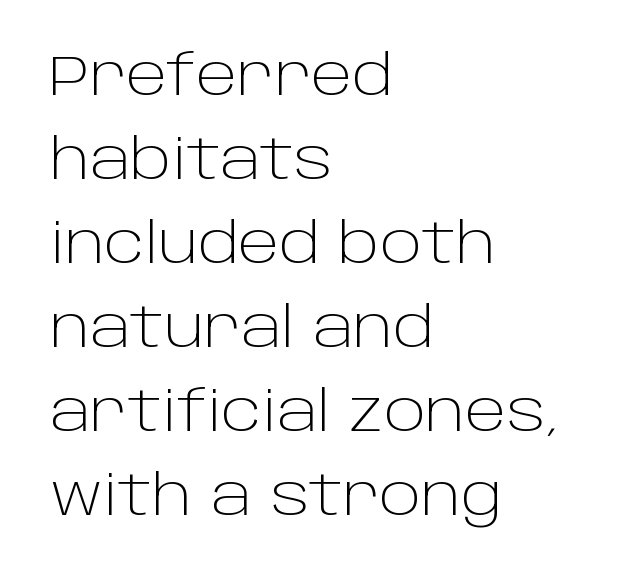
The image shows 56 px light sans-serif type, upright; set left-aligned, normal line spacing (1.5x), normal letter spacing, not underlined; low stroke contrast and a large x-height.
